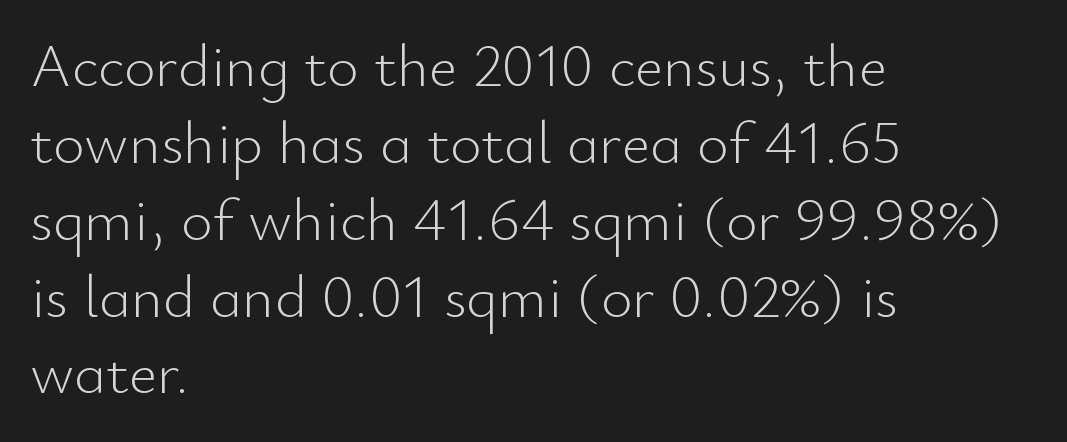
{"serif": "no", "italic": "no", "bold": "no", "weight": "light", "width": "normal", "stroke_contrast": "low", "x_height": "small", "monospaced": "no", "underline": "no", "align": "left", "line_spacing": "normal", "line_spacing_ratio": 1.26, "letter_spacing": "normal", "letter_spacing_em": 0.0, "glyph_px": 61}
